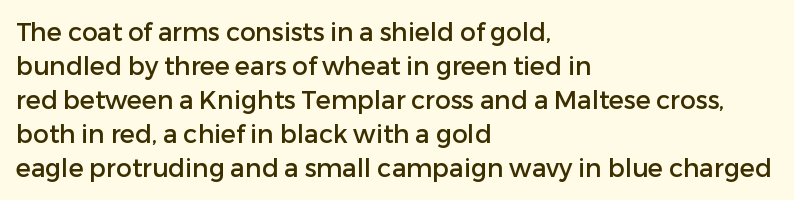
These lines were composed using upright roman letters. Line beginnings align vertically; line endings do not. Quick note: underline off. Nobody touched the tracking dial on this one. Leading matches the norm, producing a regular column.
